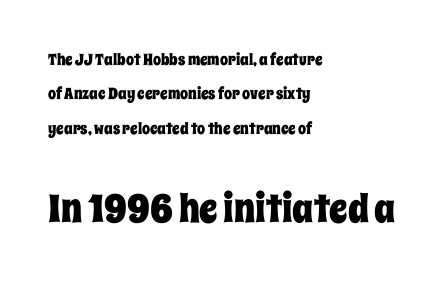
Q: Is the text italic (slanted)? A: No, it is upright.
Q: Is the text underlined? A: No.
Q: How is the paragraph aligned? A: Left-aligned.
Q: Is the spacing between letters normal or unusually wide? A: Normal.
Q: Is the spacing between lines tight, normal or loose? A: Loose.
Q: Which block of text is set in a larger size, the first (top) or the second (bottom)? A: The second (bottom) one.
Q: Width (condensed, normal, or wide)? A: Condensed.
Q: Stroke contrast? A: Low.
Q: x-height? A: Large.
Q: Monospaced? A: No.
